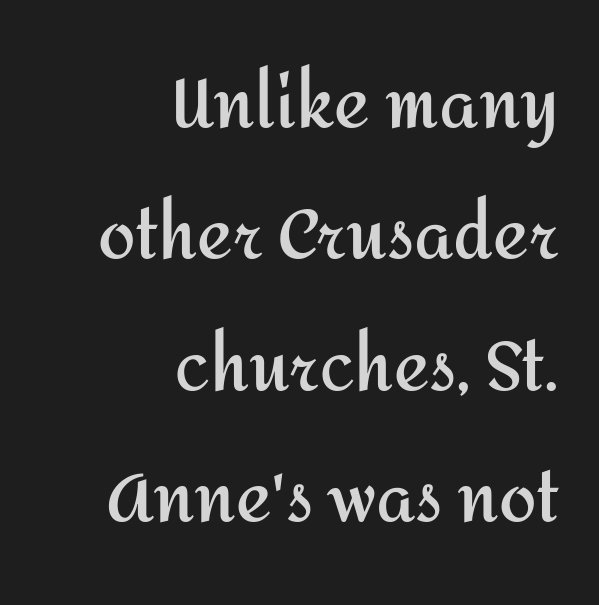
{"serif": "no", "italic": "no", "bold": "yes", "weight": "semibold", "width": "normal", "stroke_contrast": "medium", "x_height": "medium", "monospaced": "no", "underline": "no", "align": "right", "line_spacing": "loose", "line_spacing_ratio": 1.96, "letter_spacing": "normal", "letter_spacing_em": 0.0, "glyph_px": 67}
